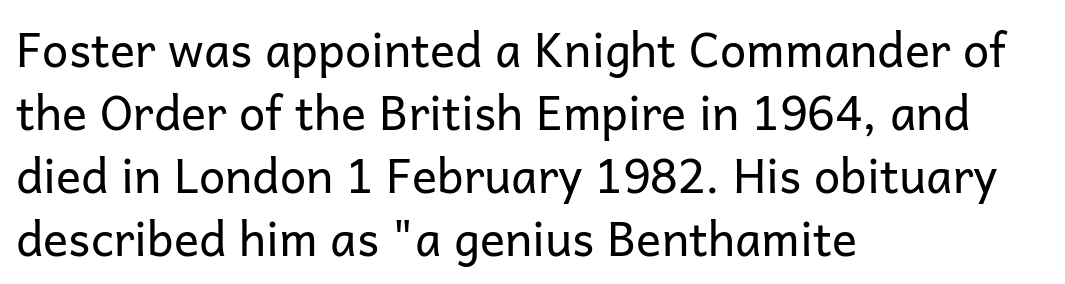
The image shows 47 px regular-weight sans-serif type, upright; set left-aligned, normal line spacing (1.34x), normal letter spacing, not underlined; low stroke contrast and a medium x-height.
